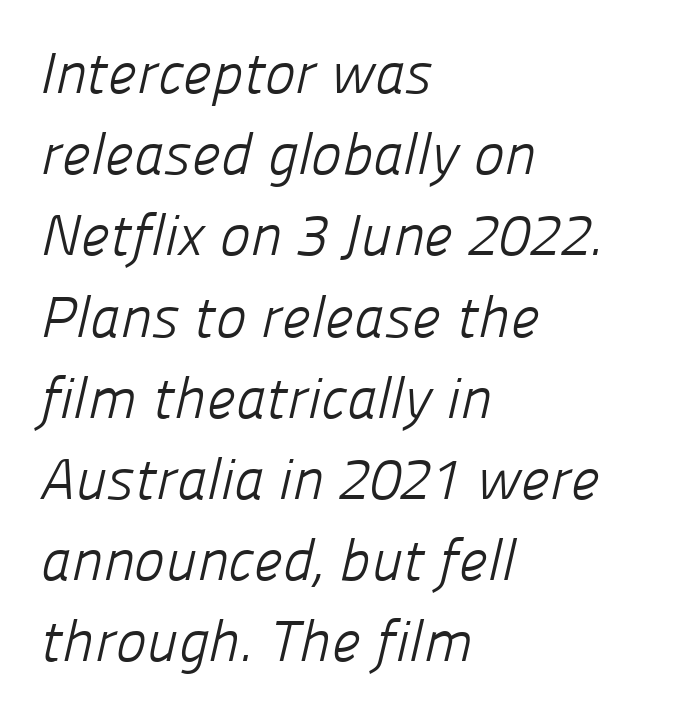
In terms of letterform style, serifs are entirely absent. The area under the type is left untouched. Horizontal alignment here is leftward, the default for most running prose. Normally led — the rows are evenly, conventionally spaced. You could call the tracking neutral — neither tight nor loose. Weight class: somewhere from thin through regular.
